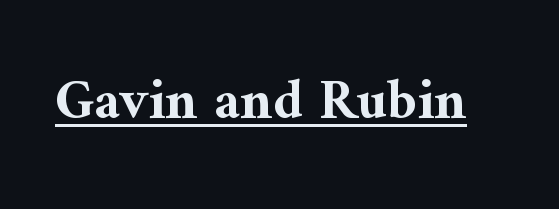
{"serif": "yes", "italic": "no", "bold": "yes", "weight": "bold", "width": "normal", "stroke_contrast": "medium", "x_height": "medium", "monospaced": "no", "underline": "yes", "letter_spacing": "normal", "letter_spacing_em": 0.0, "glyph_px": 56}
